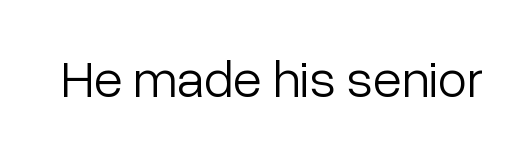
The image shows 53 px light sans-serif type, upright; set normal letter spacing, not underlined; low stroke contrast and a medium x-height.
